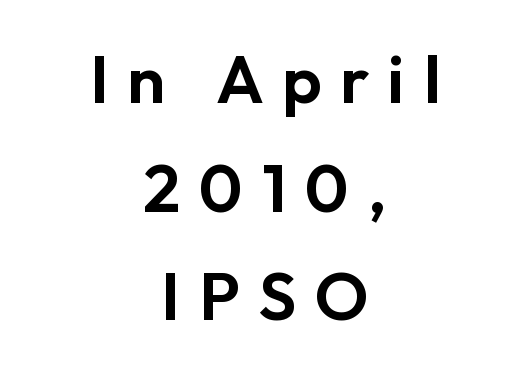
The image shows 67 px sans-serif type, upright; set centered, normal line spacing (1.62x), unusually wide letter spacing (+0.28 em), not underlined; low stroke contrast and a medium x-height.
